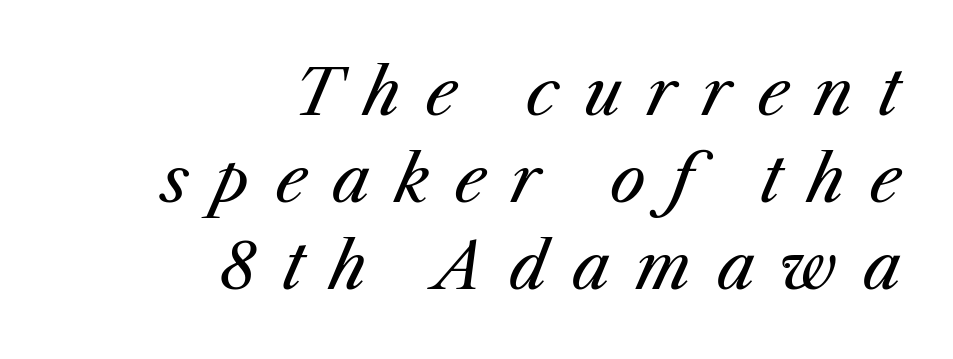
{"italic": "yes", "lean": "right", "slant_degrees": 23, "bold": "no", "weight": "regular", "width": "normal", "stroke_contrast": "medium", "x_height": "medium", "monospaced": "no", "underline": "no", "align": "right", "line_spacing": "normal", "line_spacing_ratio": 1.36, "letter_spacing": "wide", "letter_spacing_em": 0.4, "glyph_px": 64}
